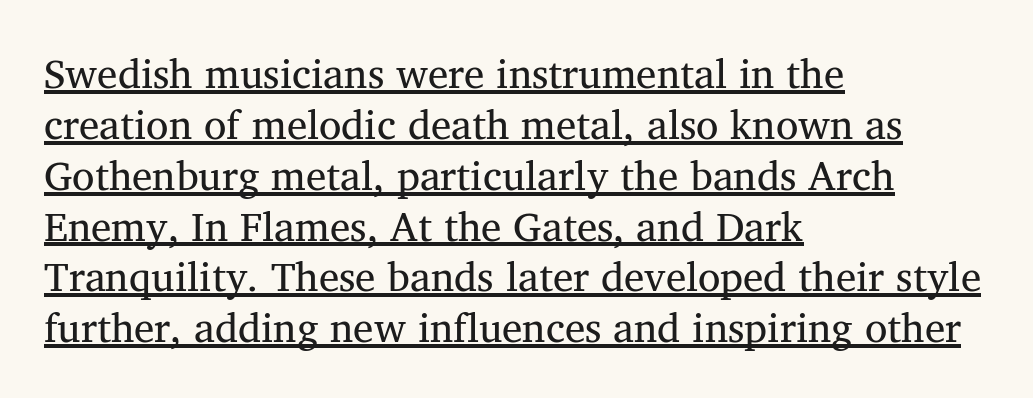
Notice how a bar underscores the lettering throughout. No extra ink here — the face is not bold. Type style note: has serifs. Notice how the passage keeps a crisp vertical edge on the left only.
